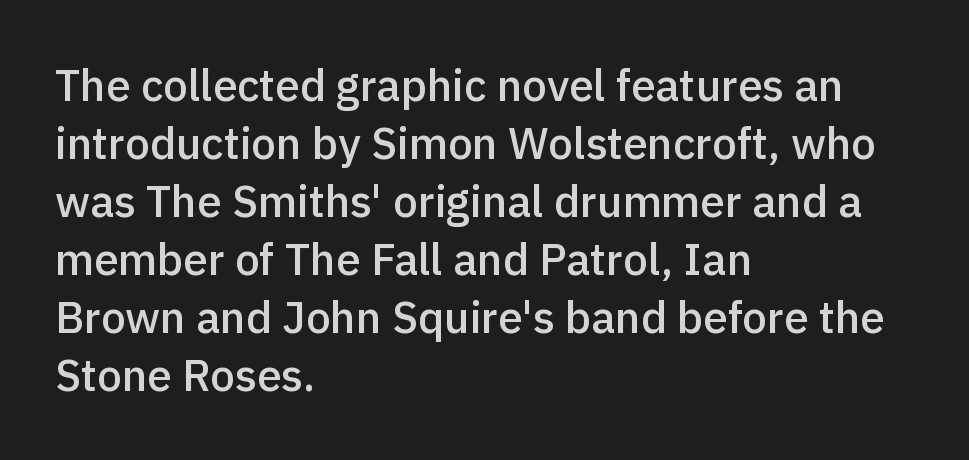
Q: Is the text bold? A: Semi-bold.
Q: Is the text italic (slanted)? A: No, it is upright.
Q: Is the typeface a serif or a sans-serif typeface? A: Sans-serif.
Q: Is the text underlined? A: No.
Q: How is the paragraph aligned? A: Left-aligned.
Q: Is the spacing between letters normal or unusually wide? A: Normal.
Q: Is the spacing between lines tight, normal or loose? A: Normal.
Q: Width (condensed, normal, or wide)? A: Normal.
Q: x-height? A: Medium.
Q: Monospaced? A: No.
